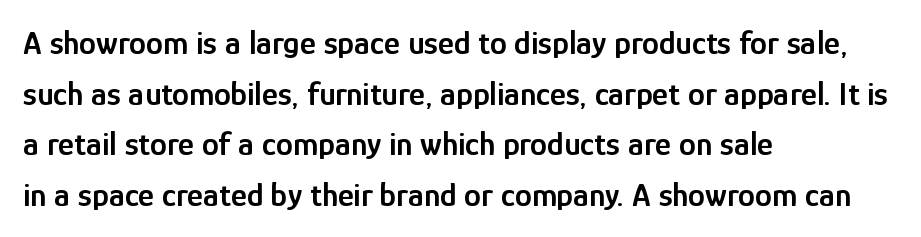
{"serif": "no", "italic": "no", "bold": "semi", "weight": "semibold", "width": "condensed", "stroke_contrast": "low", "x_height": "medium", "monospaced": "no", "underline": "no", "align": "left", "line_spacing": "normal", "line_spacing_ratio": 1.49, "letter_spacing": "normal", "letter_spacing_em": 0.0, "glyph_px": 34}
